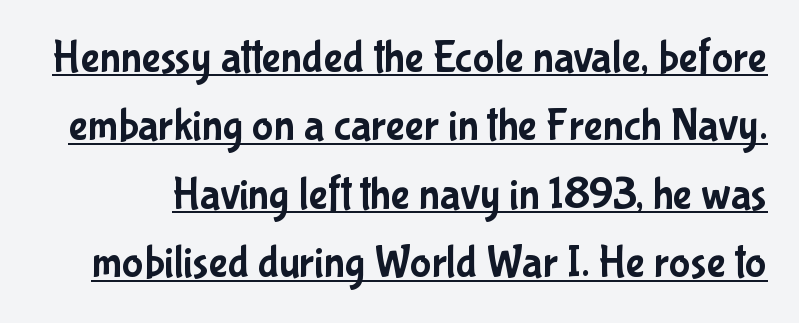
{"serif": "no", "italic": "no", "width": "condensed", "stroke_contrast": "low", "x_height": "medium", "monospaced": "no", "underline": "yes", "line_spacing": "normal", "line_spacing_ratio": 1.52, "letter_spacing": "normal", "letter_spacing_em": 0.0, "glyph_px": 45}
